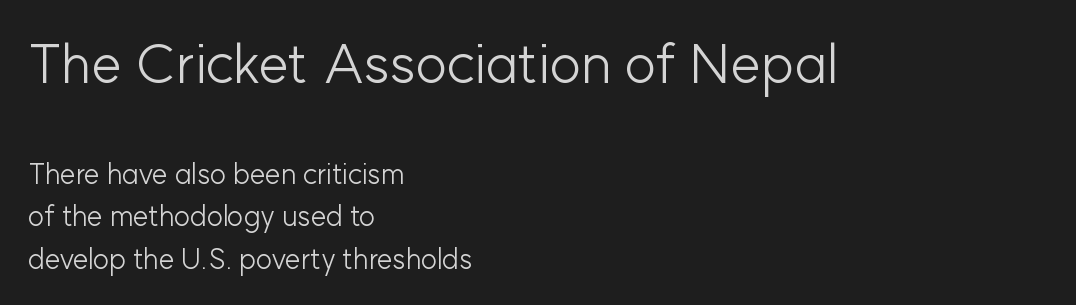
{"serif": "no", "italic": "no", "bold": "no", "weight": "light", "width": "normal", "stroke_contrast": "low", "x_height": "medium", "monospaced": "no", "underline": "no", "align": "left", "line_spacing": "normal", "line_spacing_ratio": 1.52, "letter_spacing": "normal", "letter_spacing_em": 0.0, "larger_block": "first", "size_ratio": 1.96, "glyph_px": 55}
